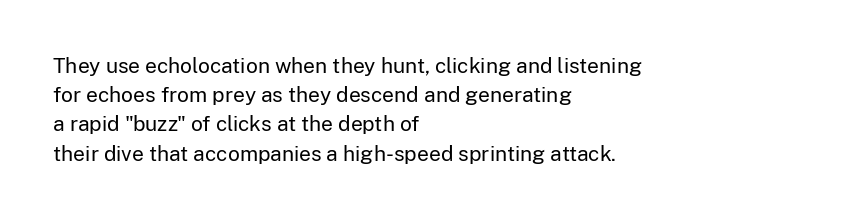
The image shows 21 px text type, upright; set left-aligned, normal line spacing (1.39x), normal letter spacing, not underlined.
